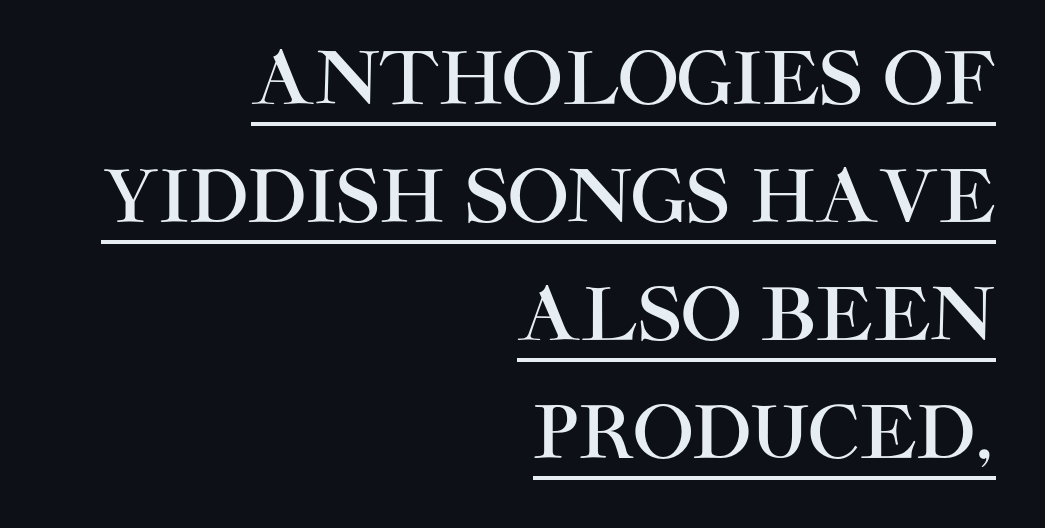
Notice how the stems are strictly vertical — no italics here. The type is set solid horizontally, with unmodified tracking. Line spacing here is normal. Notice how a bar underscores the lettering throughout.
